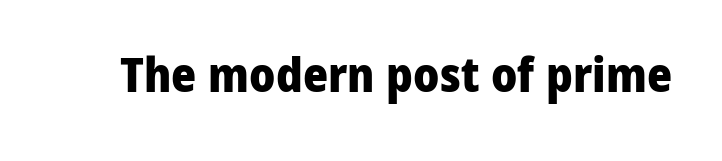
Q: Is the text bold? A: Yes.
Q: Is the text italic (slanted)? A: No, it is upright.
Q: Is the typeface a serif or a sans-serif typeface? A: Sans-serif.
Q: Is the text underlined? A: No.
Q: Is the spacing between letters normal or unusually wide? A: Normal.
Q: Width (condensed, normal, or wide)? A: Normal.
Q: Stroke contrast? A: Low.
Q: x-height? A: Medium.
Q: Monospaced? A: No.
